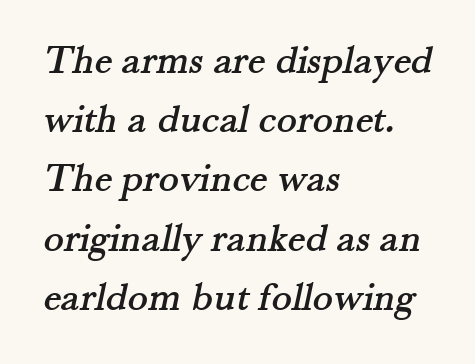
{"serif": "yes", "width": "normal", "stroke_contrast": "medium", "x_height": "small", "monospaced": "no", "underline": "no", "align": "left", "line_spacing": "normal", "line_spacing_ratio": 1.41, "letter_spacing": "normal", "letter_spacing_em": 0.0, "glyph_px": 42}
